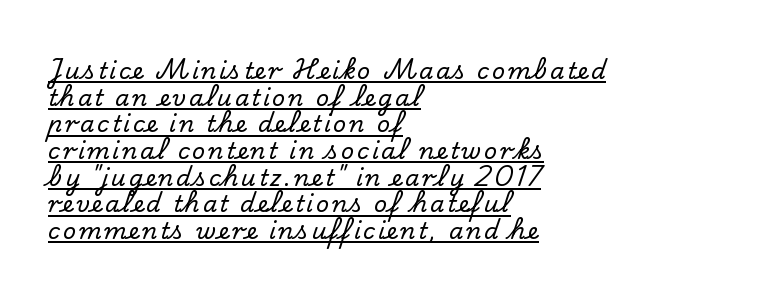
Q: Is the text italic (slanted)? A: Yes.
Q: Is the text underlined? A: Yes.
Q: How is the paragraph aligned? A: Left-aligned.
